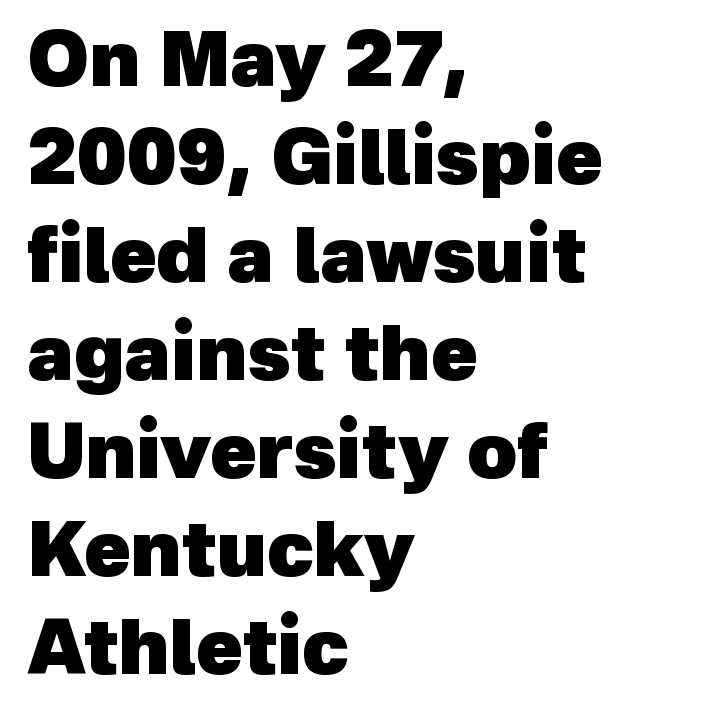
{"serif": "no", "bold": "yes", "weight": "heavy", "width": "normal", "x_height": "medium", "monospaced": "no", "underline": "no", "align": "left", "line_spacing": "normal", "line_spacing_ratio": 1.29, "letter_spacing": "normal", "letter_spacing_em": 0.0, "glyph_px": 76}
